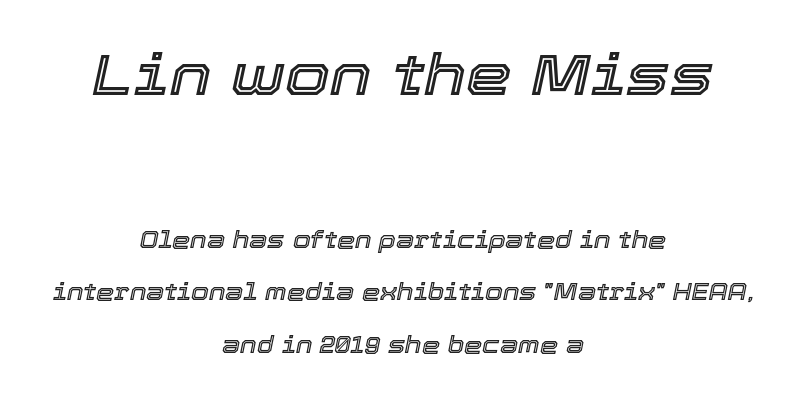
Q: Is the text italic (slanted)? A: Yes, it leans right by about 12 degrees.
Q: Is the text underlined? A: No.
Q: How is the paragraph aligned? A: Centered.
Q: Is the spacing between letters normal or unusually wide? A: Normal.
Q: Is the spacing between lines tight, normal or loose? A: Loose.
Q: Which block of text is set in a larger size, the first (top) or the second (bottom)? A: The first (top) one.
Q: Width (condensed, normal, or wide)? A: Normal.
Q: x-height? A: Medium.
Q: Monospaced? A: No.
